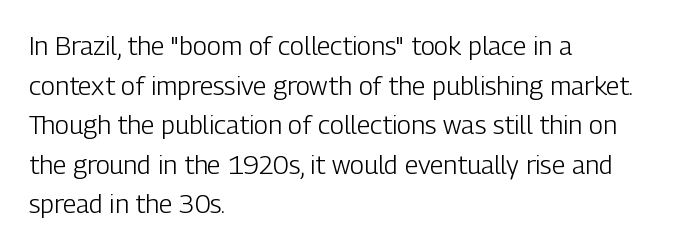
Q: Is the text bold? A: No.
Q: Is the text italic (slanted)? A: No, it is upright.
Q: Is the text underlined? A: No.
Q: How is the paragraph aligned? A: Left-aligned.
Q: Is the spacing between letters normal or unusually wide? A: Normal.
Q: Is the spacing between lines tight, normal or loose? A: Normal.
